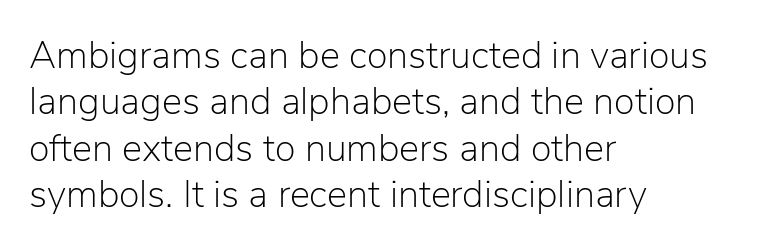
The image shows 38 px light sans-serif type, upright; set left-aligned, line spacing 1.22x, normal letter spacing, not underlined; low stroke contrast and a medium x-height.
